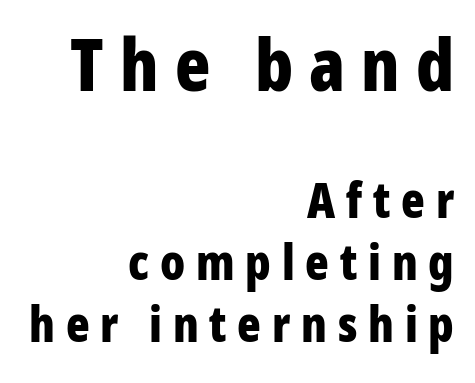
Q: Is the text bold? A: Yes.
Q: Is the text italic (slanted)? A: No, it is upright.
Q: Is the typeface a serif or a sans-serif typeface? A: Sans-serif.
Q: Is the text underlined? A: No.
Q: How is the paragraph aligned? A: Right-aligned.
Q: Is the spacing between letters normal or unusually wide? A: Unusually wide.
Q: Is the spacing between lines tight, normal or loose? A: Normal.
Q: Which block of text is set in a larger size, the first (top) or the second (bottom)? A: The first (top) one.
Q: Width (condensed, normal, or wide)? A: Condensed.
Q: Stroke contrast? A: Low.
Q: x-height? A: Medium.
Q: Monospaced? A: No.
